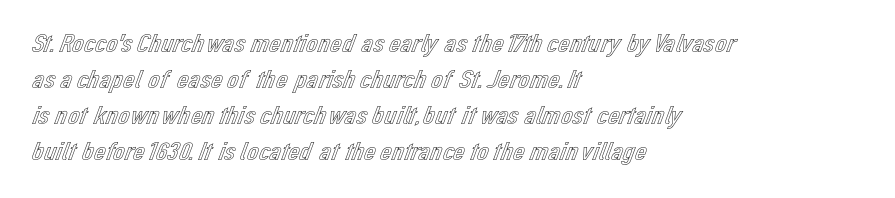
{"underline": "no", "align": "left", "line_spacing": "normal", "line_spacing_ratio": 1.39, "letter_spacing": "normal", "letter_spacing_em": 0.0, "glyph_px": 26}
